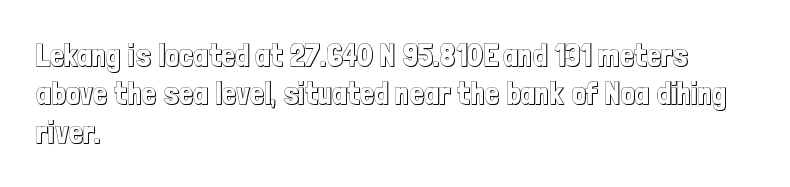
The image shows 31 px condensed type, upright; set left-aligned, line spacing 1.24x, normal letter spacing, not underlined; a medium x-height.
